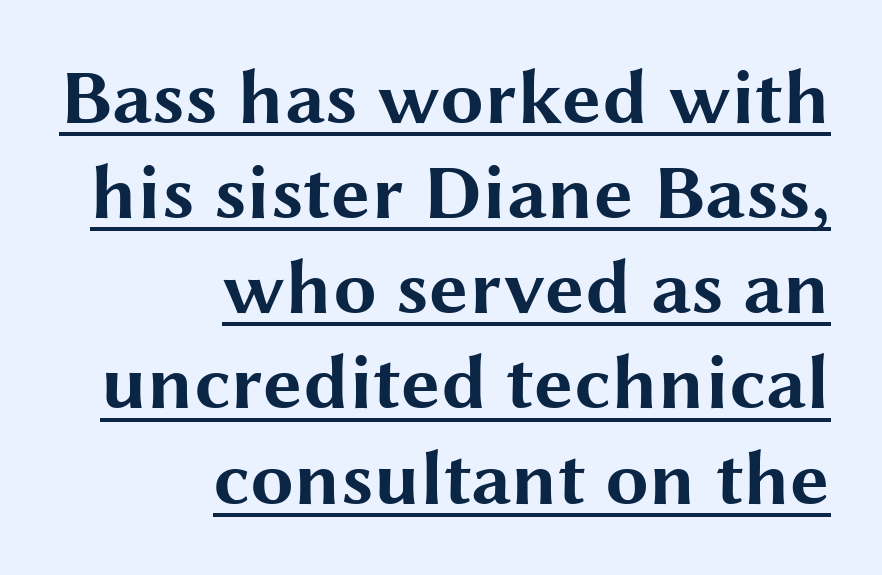
{"serif": "no", "italic": "no", "bold": "yes", "weight": "bold", "width": "wide", "stroke_contrast": "medium", "x_height": "medium", "monospaced": "no", "underline": "yes", "align": "right", "line_spacing_ratio": 1.22, "letter_spacing": "normal", "letter_spacing_em": 0.0, "glyph_px": 78}
